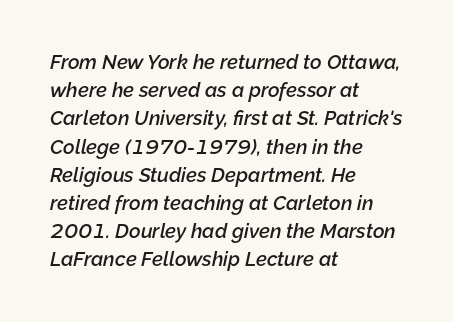
Q: Is the text bold? A: Semi-bold.
Q: Is the text italic (slanted)? A: Yes, it leans right by about 12 degrees.
Q: Is the text underlined? A: No.
Q: How is the paragraph aligned? A: Left-aligned.
Q: Is the spacing between letters normal or unusually wide? A: Normal.
Q: Is the spacing between lines tight, normal or loose? A: Normal.
